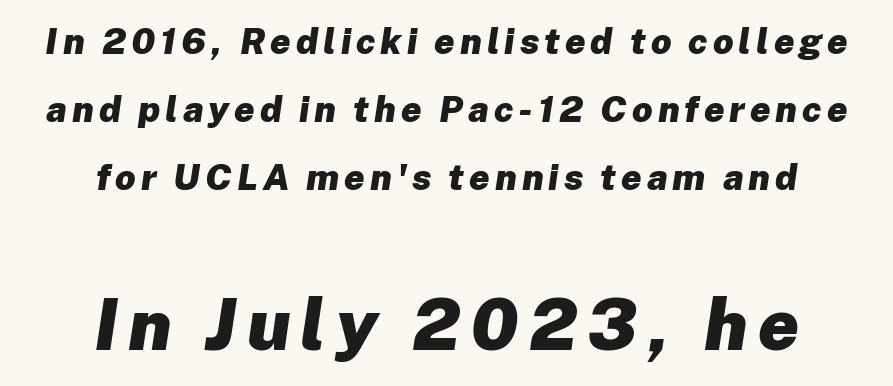
Q: Is the text bold? A: Yes.
Q: Is the text italic (slanted)? A: Yes, it leans right by about 8 degrees.
Q: Is the text underlined? A: No.
Q: How is the paragraph aligned? A: Centered.
Q: Which block of text is set in a larger size, the first (top) or the second (bottom)? A: The second (bottom) one.
Q: Width (condensed, normal, or wide)? A: Normal.
Q: Stroke contrast? A: Low.
Q: x-height? A: Medium.
Q: Monospaced? A: No.
